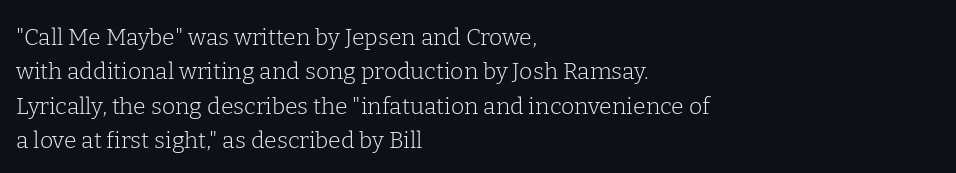
The vertical gap from one line to the next is medium. These lines were composed using upright roman letters. Horizontal alignment here is leftward, the default for most running prose. The gaps between neighbouring characters are ordinary and unremarkable. Weight: regular or lighter.
